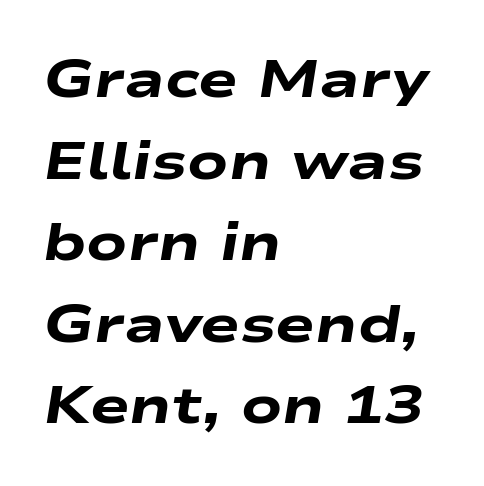
Weight: bold. Varying glyph widths throughout — classic text-font behaviour. Compared with ordinary roman type, these characters are visibly tilted. The compositor pushed each line to the left boundary. Compared with typical body copy, the letter spacing here is the same. Beneath every word, the page is bare.
